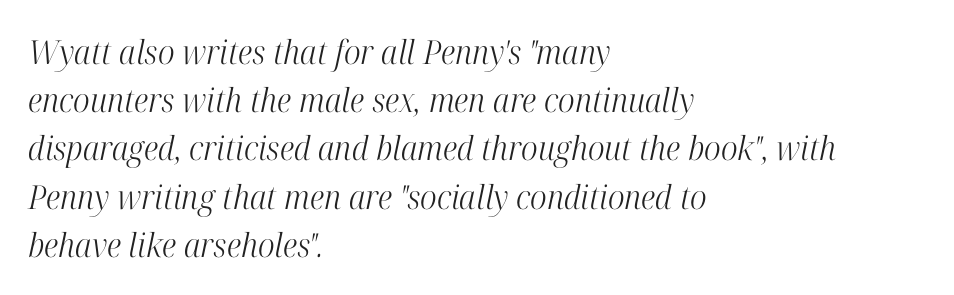
The image shows 33 px light, condensed serif type, italic (leaning right); set left-aligned, normal line spacing (1.46x), normal letter spacing, not underlined; high stroke contrast and a medium x-height.
